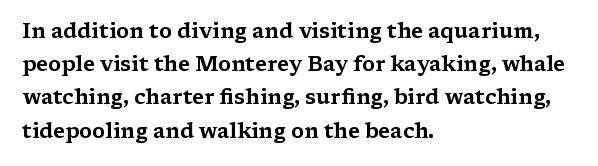
The tracking reads as untouched default to a designer's eye. Anything drawn beneath the words? Only blank space. Leading: standard. The lettering holds an erect, upright posture throughout.
